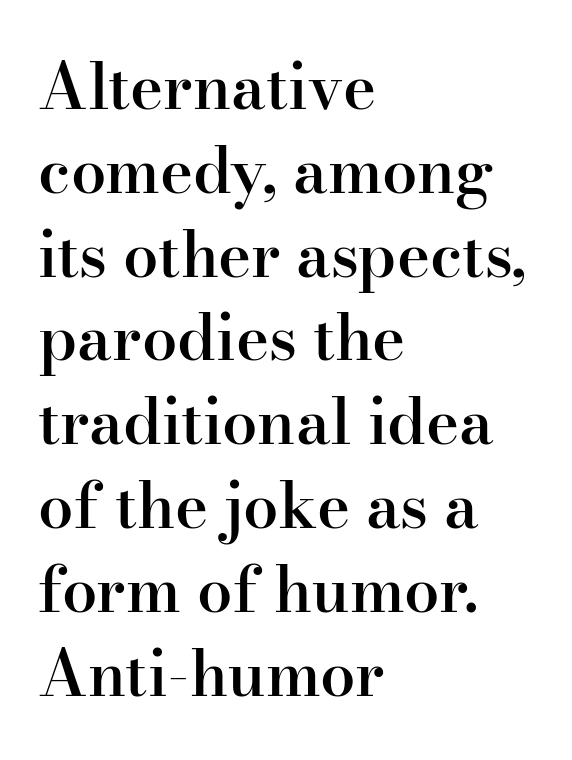
Spacing between characters is what you'd get straight out of the box. Yep, those are serifs on the letters. Type without underlining. These lines are rendered in a variable-pitch font. Posture: vertical.
